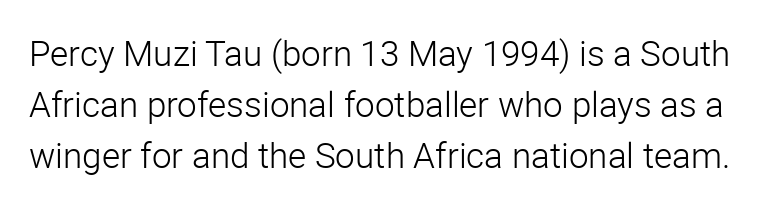
Ascenders rise straight up at ninety degrees. Is this a fixed-width face? No — the glyphs have proportional, varying widths. The letters sit at their default tracking, neither squeezed nor spread. The zone under the glyphs is completely vacant.
